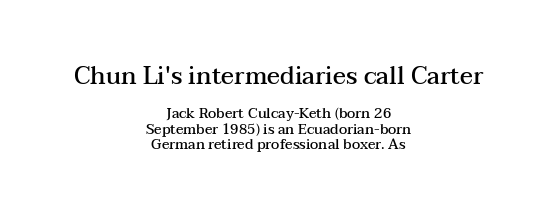
Characters follow at the spacing the type designer built in. Check under the words: just untouched page. The text block is weighted toward neither margin, spreading evenly from the middle. Ascenders rise straight up at ninety degrees. This block would grow much taller if given ordinary leading; it's compressed now. Firm but not heavy-handed strokes: this text is semibold.
